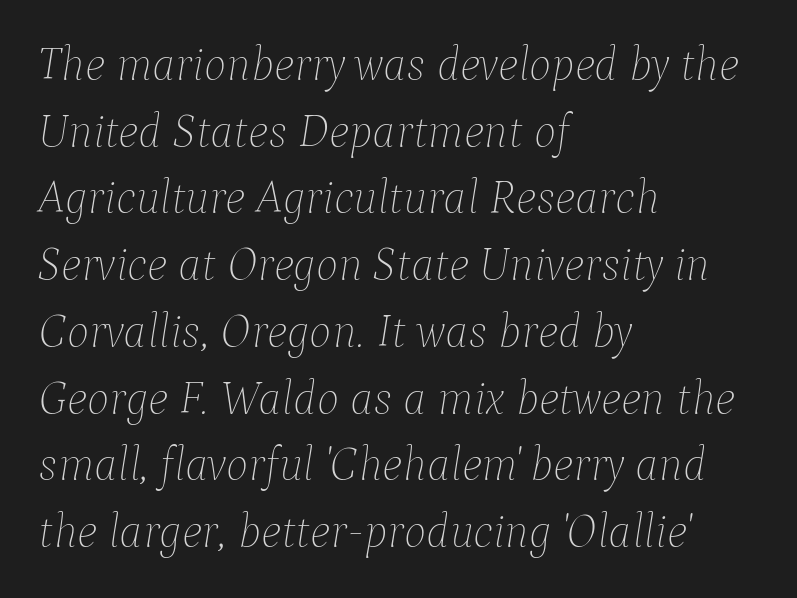
The image shows 47 px thin type, italic (leaning right); set left-aligned, normal line spacing (1.42x), normal letter spacing, not underlined; low stroke contrast and a medium x-height.
